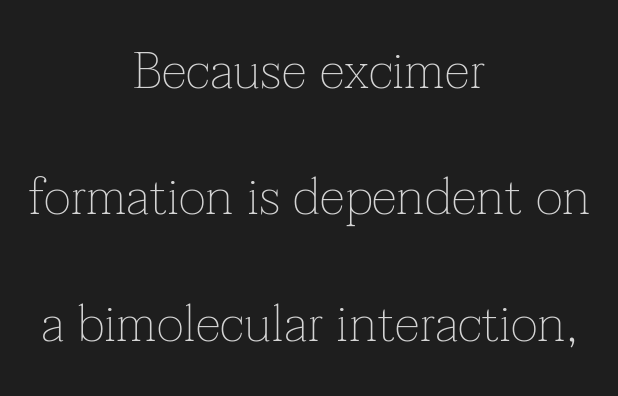
Q: Is the text bold? A: No.
Q: Is the text italic (slanted)? A: No, it is upright.
Q: Is the typeface a serif or a sans-serif typeface? A: Serif.
Q: Is the text underlined? A: No.
Q: How is the paragraph aligned? A: Centered.
Q: Is the spacing between letters normal or unusually wide? A: Normal.
Q: Is the spacing between lines tight, normal or loose? A: Loose.
Q: Width (condensed, normal, or wide)? A: Normal.
Q: Stroke contrast? A: Low.
Q: x-height? A: Medium.
Q: Monospaced? A: No.
